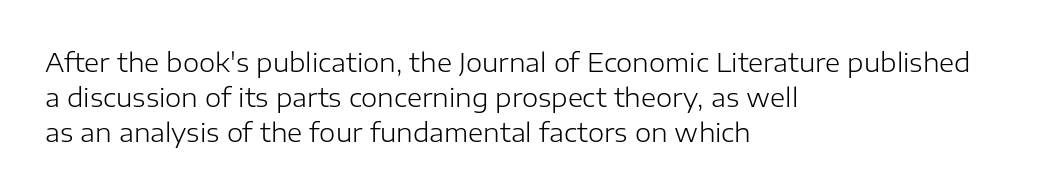
Q: Is the text bold? A: No.
Q: Is the text italic (slanted)? A: No, it is upright.
Q: Is the text underlined? A: No.
Q: How is the paragraph aligned? A: Left-aligned.
Q: Is the spacing between letters normal or unusually wide? A: Normal.
Q: Is the spacing between lines tight, normal or loose? A: Normal.
